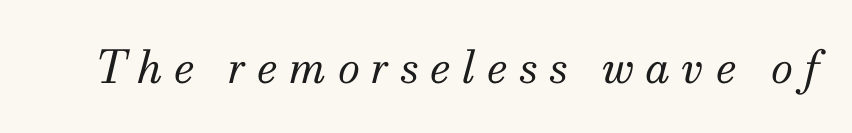
{"serif": "yes", "italic": "yes", "lean": "right", "slant_degrees": 13, "bold": "no", "weight": "regular", "width": "normal", "stroke_contrast": "medium", "x_height": "small", "monospaced": "no", "underline": "no", "letter_spacing": "wide", "letter_spacing_em": 0.25, "glyph_px": 45}
